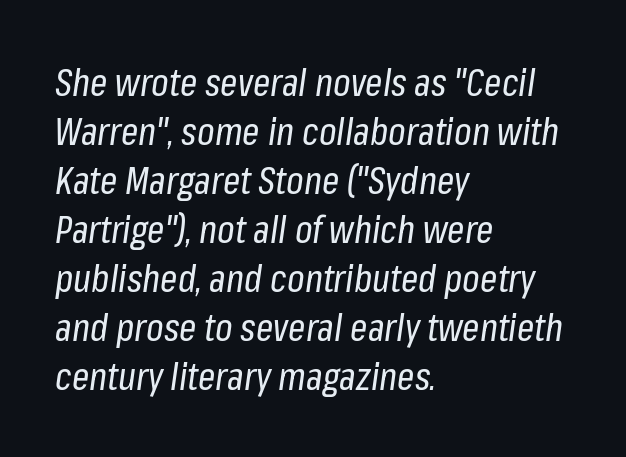
Q: Is the text bold? A: No.
Q: Is the text italic (slanted)? A: Yes, it leans right by about 8 degrees.
Q: Is the text underlined? A: No.
Q: How is the paragraph aligned? A: Left-aligned.
Q: Is the spacing between letters normal or unusually wide? A: Normal.
Q: Is the spacing between lines tight, normal or loose? A: Normal.
Q: Width (condensed, normal, or wide)? A: Condensed.
Q: Stroke contrast? A: Low.
Q: x-height? A: Medium.
Q: Monospaced? A: No.
